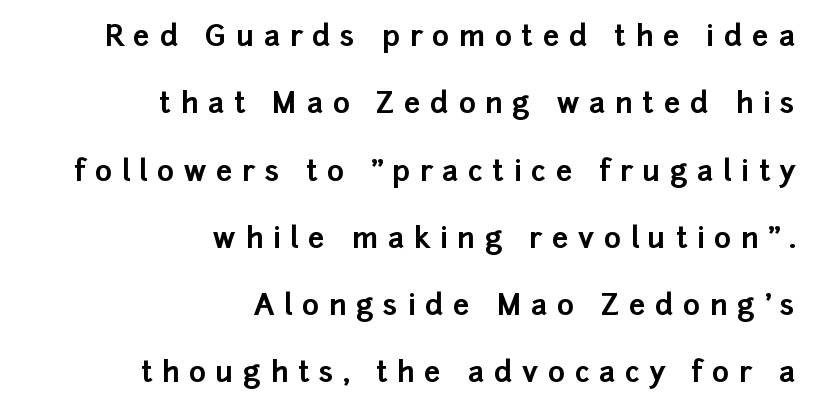
{"serif": "no", "italic": "no", "bold": "yes", "weight": "bold", "width": "normal", "stroke_contrast": "low", "x_height": "medium", "monospaced": "no", "underline": "no", "align": "right", "line_spacing": "loose", "line_spacing_ratio": 2.32, "letter_spacing": "wide", "letter_spacing_em": 0.33, "glyph_px": 29}
